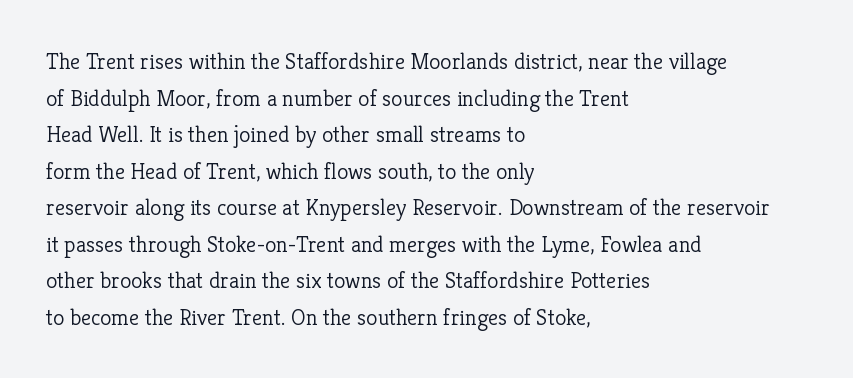
{"italic": "no", "bold": "no", "underline": "no", "align": "left", "line_spacing": "normal", "line_spacing_ratio": 1.59, "letter_spacing": "normal", "letter_spacing_em": 0.0, "glyph_px": 23}
